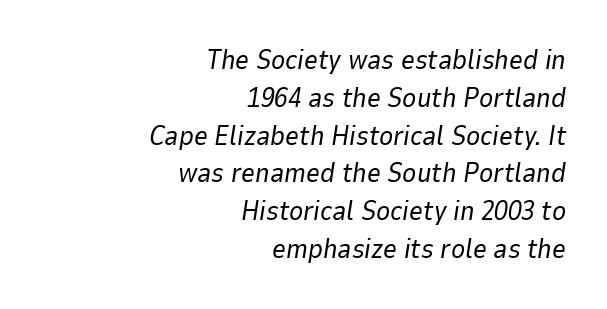
Q: Is the text bold? A: No.
Q: Is the text italic (slanted)? A: Yes, it leans right by about 9 degrees.
Q: Is the text underlined? A: No.
Q: How is the paragraph aligned? A: Right-aligned.
Q: Is the spacing between letters normal or unusually wide? A: Normal.
Q: Is the spacing between lines tight, normal or loose? A: Normal.
